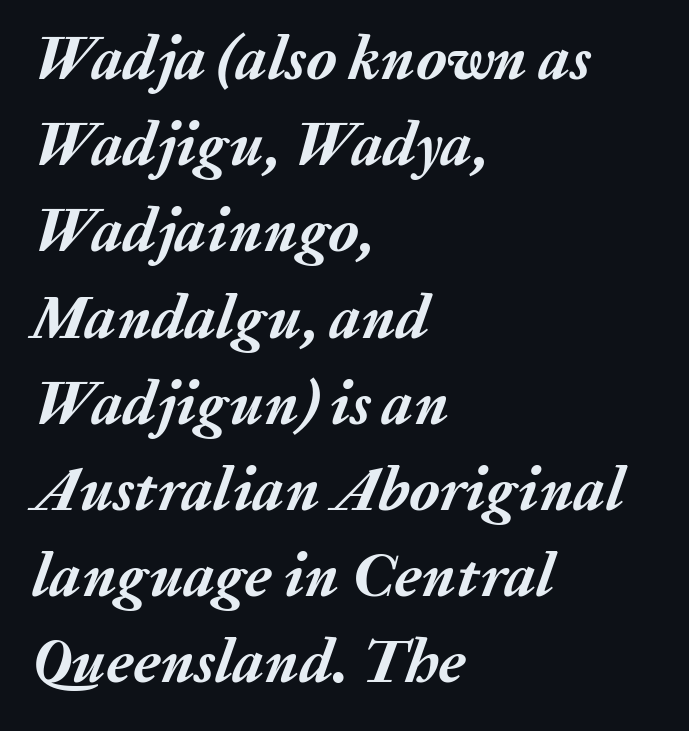
The image shows 62 px semibold type, italic (leaning right); set left-aligned, normal line spacing (1.39x), normal letter spacing, not underlined; medium stroke contrast and a medium x-height.
